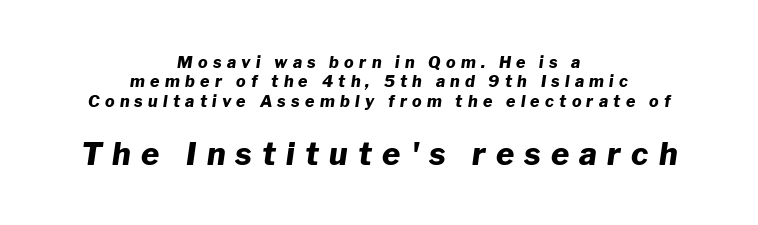
The image shows 31 px heavy type, italic (leaning right); set centered, line spacing 1.21x, unusually wide letter spacing (+0.33 em), not underlined; the second (bottom) block is 1.94x larger; low stroke contrast and a medium x-height.
